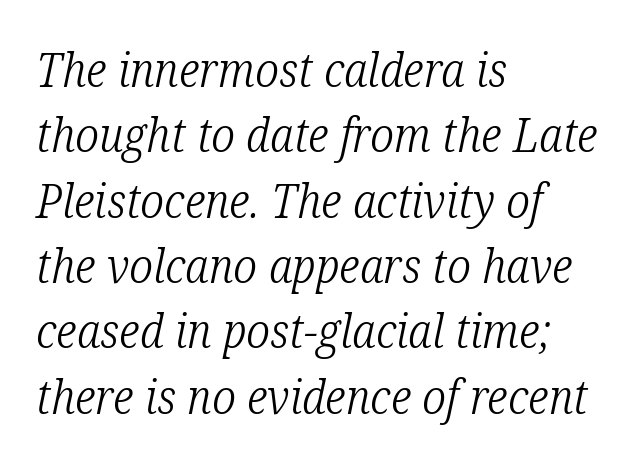
Q: Is the text bold? A: No.
Q: Is the text italic (slanted)? A: Yes, it leans right by about 12 degrees.
Q: Is the typeface a serif or a sans-serif typeface? A: Serif.
Q: Is the text underlined? A: No.
Q: How is the paragraph aligned? A: Left-aligned.
Q: Is the spacing between letters normal or unusually wide? A: Normal.
Q: Is the spacing between lines tight, normal or loose? A: Normal.
Q: Width (condensed, normal, or wide)? A: Condensed.
Q: Stroke contrast? A: Low.
Q: x-height? A: Medium.
Q: Monospaced? A: No.
